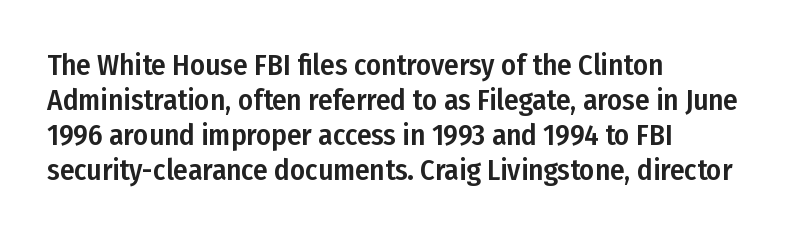
The image shows 29 px condensed sans-serif type, upright; set left-aligned, line spacing 1.21x, normal letter spacing, not underlined; low stroke contrast and a medium x-height.
